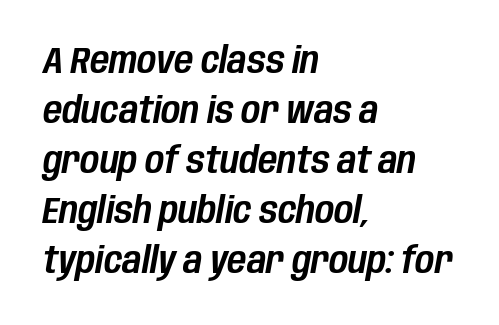
{"italic": "yes", "lean": "right", "slant_degrees": 10, "width": "condensed", "stroke_contrast": "low", "x_height": "large", "monospaced": "no", "underline": "no", "align": "left", "line_spacing": "normal", "line_spacing_ratio": 1.35, "letter_spacing": "normal", "letter_spacing_em": 0.0, "glyph_px": 37}
